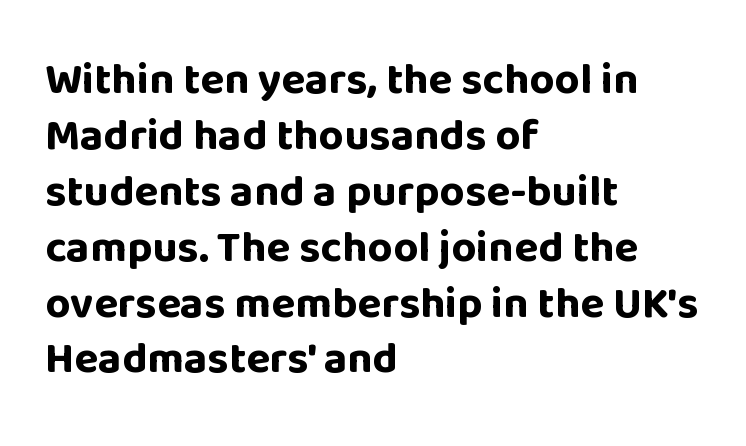
{"serif": "no", "italic": "no", "bold": "yes", "weight": "bold", "width": "normal", "stroke_contrast": "low", "x_height": "large", "monospaced": "no", "underline": "no", "align": "left", "line_spacing": "normal", "line_spacing_ratio": 1.27, "letter_spacing": "normal", "letter_spacing_em": 0.0, "glyph_px": 44}
